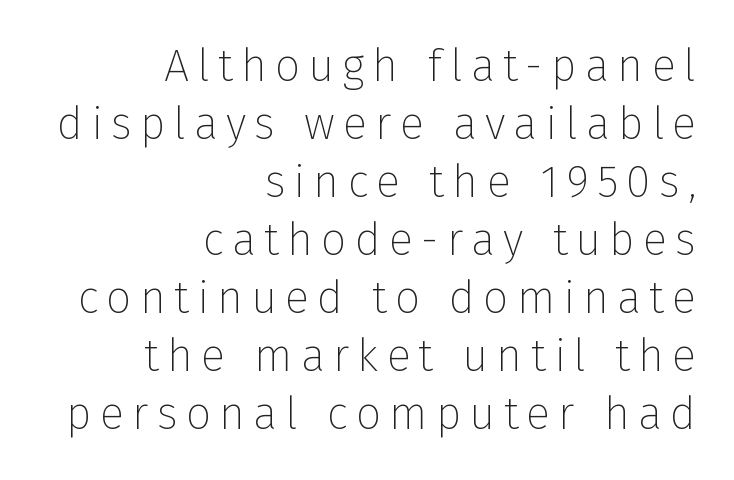
Students, observe: this is what conventionally led text looks like. This rendering features lettering with no underline. Observe the absence of serifs on each vertical stroke in this sample. The font sits on the lighter half of the weight spectrum, regular included. Do the characters align in a grid? No, the font is proportional.
